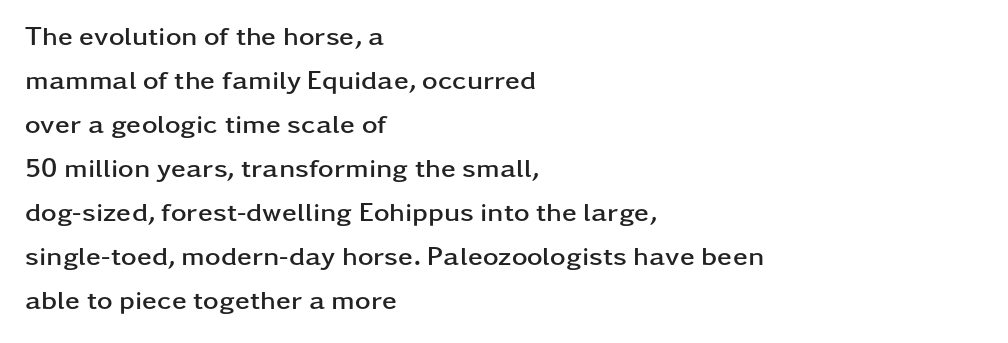
The image shows 27 px bold type, upright; set left-aligned, normal line spacing (1.63x), normal letter spacing, not underlined.
